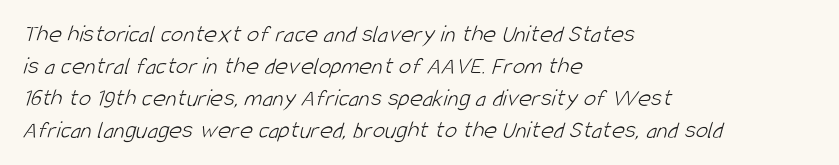
The typeface has the unassuming heft of standard copy or less. Spacing between characters is what you'd get straight out of the box. Short and long lines alike share a common starting point at left. Does the leading feel generous? No, just average.
